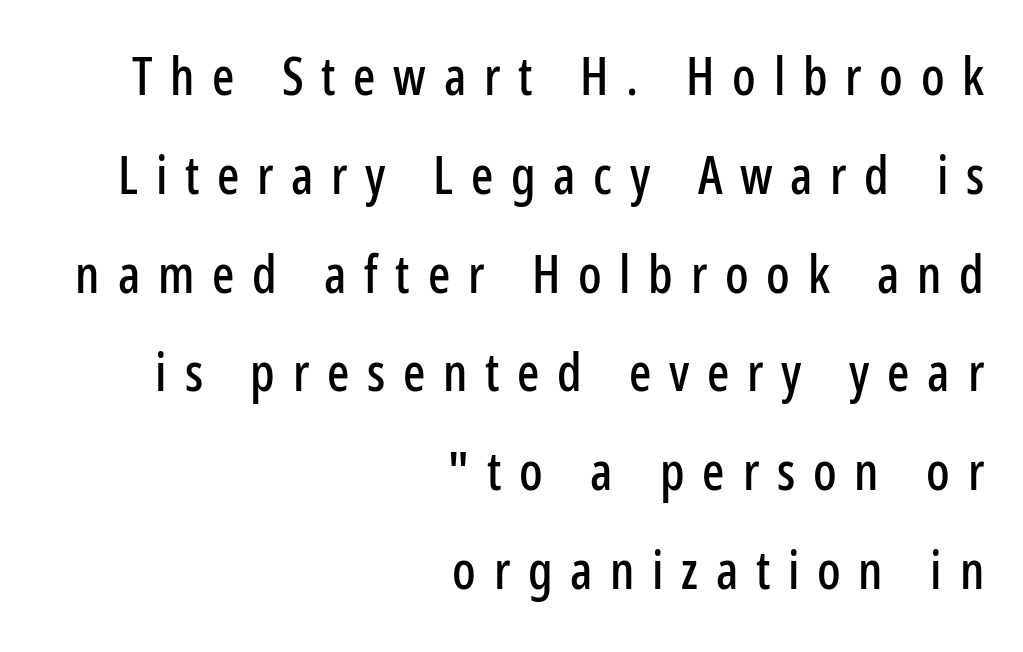
The space directly below the letters is spotless. Here the designer chose a conventional face with non-uniform glyph widths. The gaps between neighbouring characters are conspicuously large. A flush-right, rag-left setting is used for this passage. Posture: straight, roman, zero tilt.
